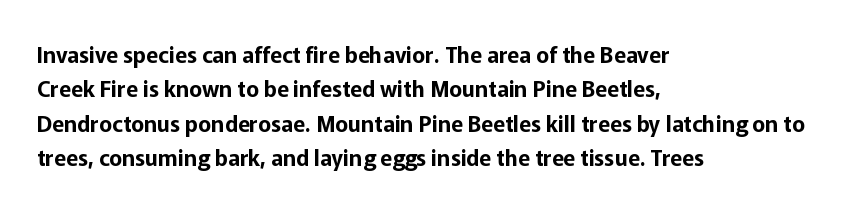
{"italic": "no", "underline": "no", "align": "left", "line_spacing": "normal", "line_spacing_ratio": 1.56, "letter_spacing": "normal", "letter_spacing_em": 0.0, "glyph_px": 22}
